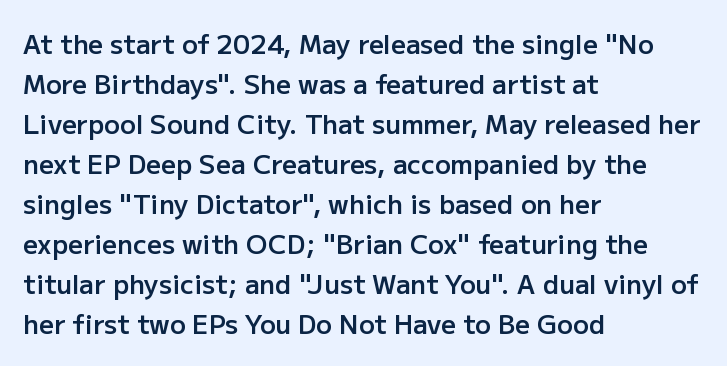
{"italic": "no", "bold": "semi", "underline": "no", "align": "left", "line_spacing": "normal", "line_spacing_ratio": 1.54, "letter_spacing": "normal", "letter_spacing_em": 0.0, "glyph_px": 26}
